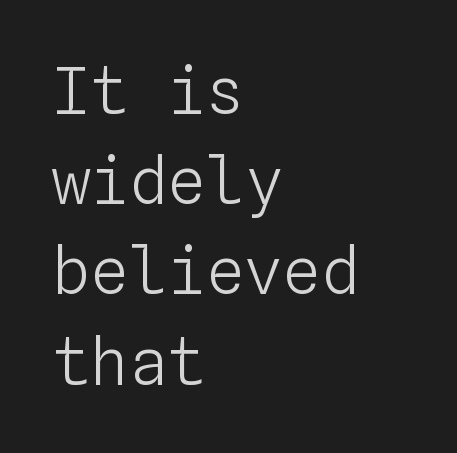
The image shows 64 px light type, upright, monospaced; set left-aligned, normal line spacing (1.41x), normal letter spacing, not underlined; low stroke contrast and a medium x-height.
